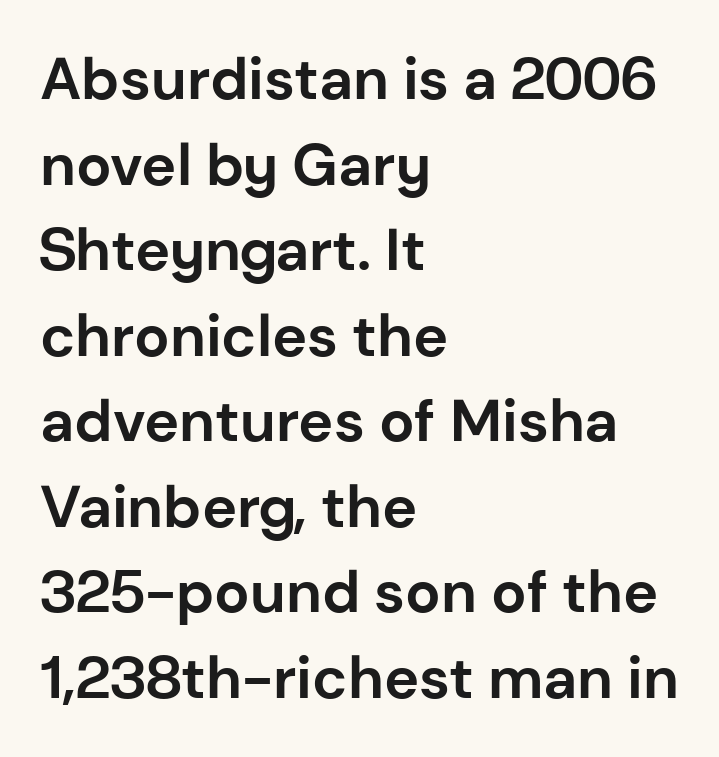
{"serif": "no", "italic": "no", "bold": "yes", "weight": "bold", "width": "normal", "stroke_contrast": "low", "x_height": "medium", "monospaced": "no", "underline": "no", "align": "left", "line_spacing": "normal", "line_spacing_ratio": 1.45, "letter_spacing": "normal", "letter_spacing_em": 0.0, "glyph_px": 59}
